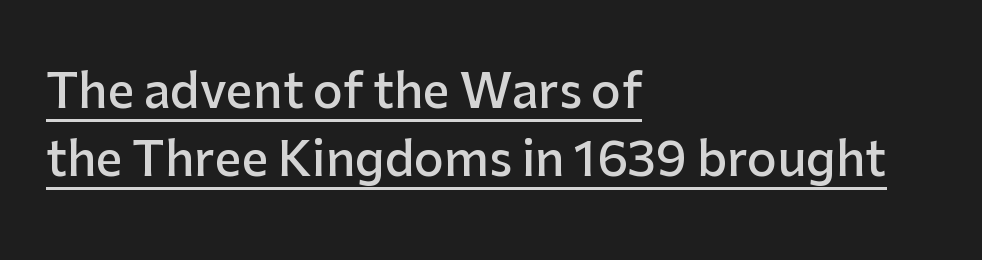
{"serif": "no", "italic": "no", "bold": "semi", "weight": "semibold", "width": "normal", "stroke_contrast": "low", "x_height": "medium", "monospaced": "no", "underline": "yes", "align": "left", "line_spacing": "normal", "line_spacing_ratio": 1.45, "letter_spacing": "normal", "letter_spacing_em": 0.0, "glyph_px": 47}
